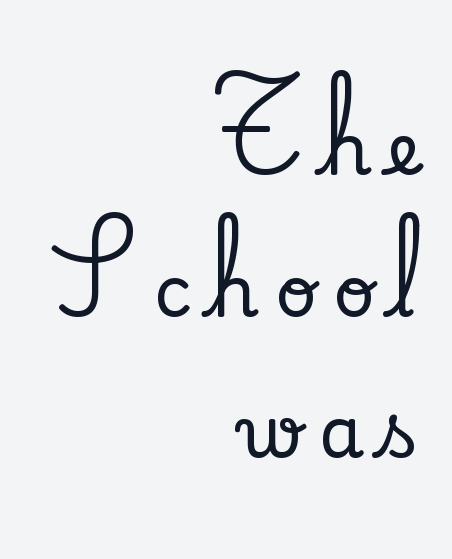
Display-style spreading of the glyphs; the letterfit is very open. This sample trades compactness for vertical openness between lines. Posture: straight, roman, zero tilt. Caption: multi-line text, flush right, ragged left. Type without underlining. Here the designer chose a conventional face with non-uniform glyph widths.
